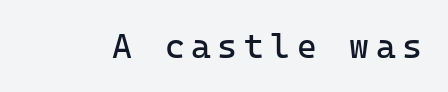
The image shows 34 px regular-weight sans-serif type, upright; set not underlined; low stroke contrast and a medium x-height.
